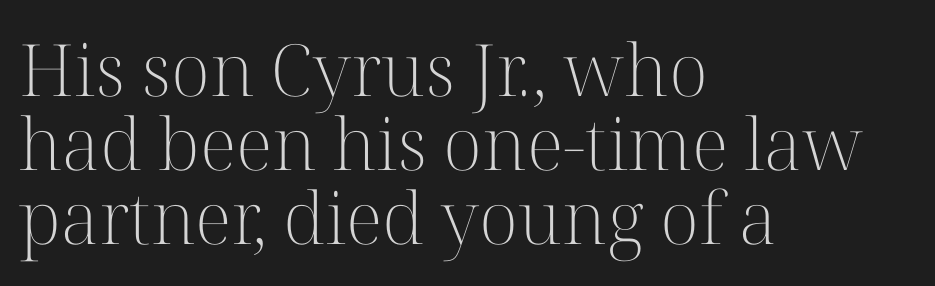
Whoever set this chose condensed vertical rhythm over breathing room. The typeface has the unassuming heft of standard copy or less. Tracking here is standard; glyphs follow each other at the usual distance. A roman cut, with each character standing at attention.
